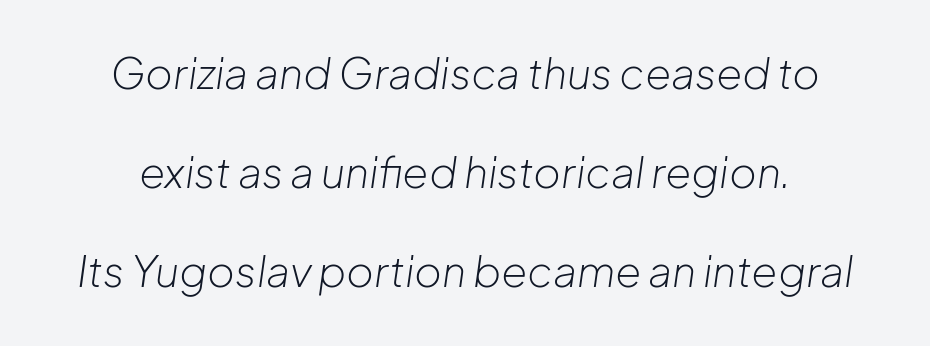
{"italic": "yes", "lean": "right", "slant_degrees": 8, "bold": "no", "weight": "light", "width": "normal", "stroke_contrast": "low", "x_height": "medium", "monospaced": "no", "underline": "no", "line_spacing": "loose", "line_spacing_ratio": 2.36, "letter_spacing": "normal", "letter_spacing_em": 0.0, "glyph_px": 42}
